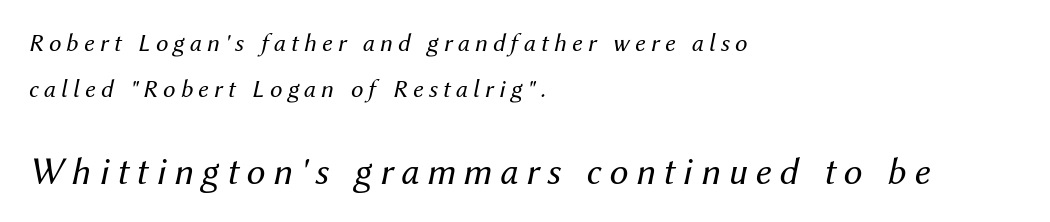
The image shows 38 px regular-weight type, italic (leaning right); set left-aligned, line spacing 1.83x, unusually wide letter spacing (+0.21 em), not underlined; the second (bottom) block is 1.52x larger; medium stroke contrast and a medium x-height.
